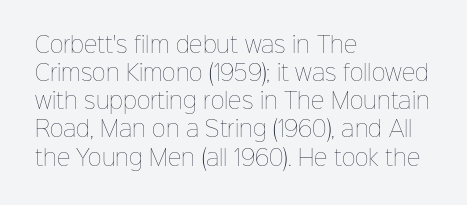
The image shows 21 px text type, upright; set left-aligned, normal line spacing (1.34x), normal letter spacing, not underlined.
